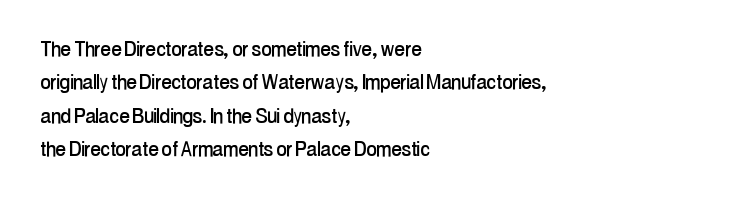
{"italic": "no", "underline": "no", "align": "left", "line_spacing": "normal", "line_spacing_ratio": 1.34, "letter_spacing": "normal", "letter_spacing_em": 0.0, "glyph_px": 25}
